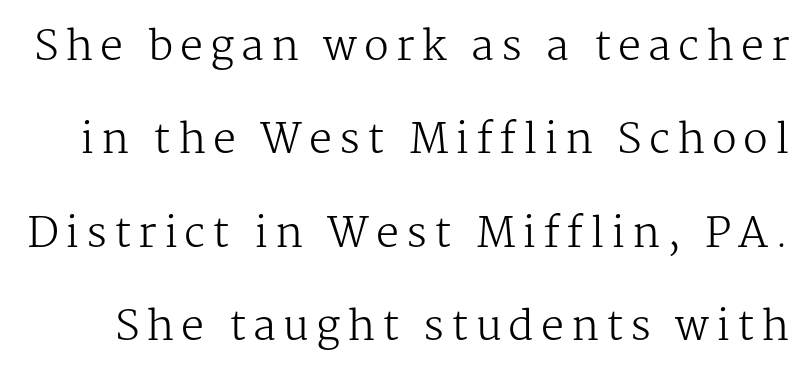
The image shows 41 px regular-weight serif type, upright; set loose line spacing (2.28x), not underlined; medium stroke contrast and a medium x-height.
